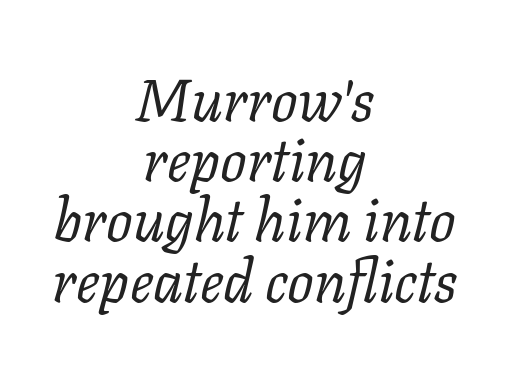
{"serif": "yes", "italic": "yes", "lean": "right", "slant_degrees": 11, "bold": "no", "weight": "regular", "width": "normal", "stroke_contrast": "low", "x_height": "medium", "monospaced": "no", "underline": "no", "align": "center", "line_spacing": "tight", "line_spacing_ratio": 1.02, "letter_spacing": "normal", "letter_spacing_em": 0.0, "glyph_px": 59}
